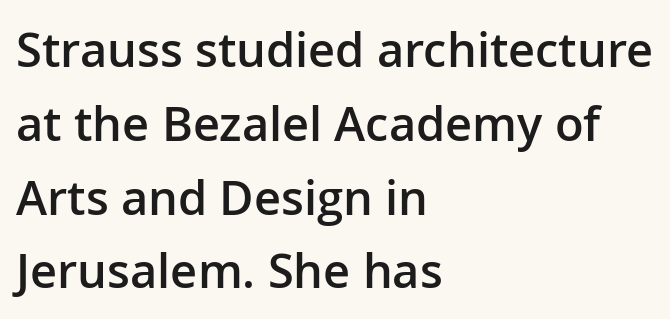
The image shows 47 px semibold sans-serif type, upright; set left-aligned, normal line spacing (1.57x), normal letter spacing, not underlined; low stroke contrast and a medium x-height.
